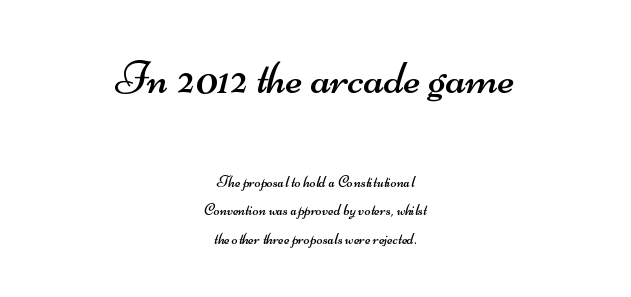
The tracking reads as untouched default to a designer's eye. These glyphs show unthickened strokes, regular width or finer. Type size steps down from the first block to the second. Does the type have serifs? No, each stem ends abruptly. Character widths vary here, with narrow letters taking less room than wide ones. Beneath every word, the page is bare.
